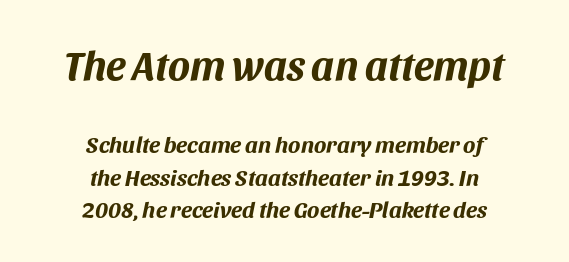
The image shows 41 px bold type, italic (leaning right); set centered, normal line spacing (1.42x), normal letter spacing, not underlined; the first (top) block is 1.78x larger; medium stroke contrast and a large x-height.
